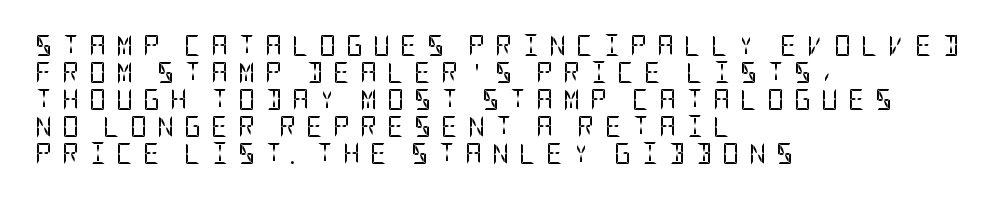
{"italic": "no", "bold": "no", "underline": "no", "align": "left", "line_spacing": "normal", "line_spacing_ratio": 1.29, "letter_spacing": "wide", "letter_spacing_em": 0.47, "glyph_px": 21}
